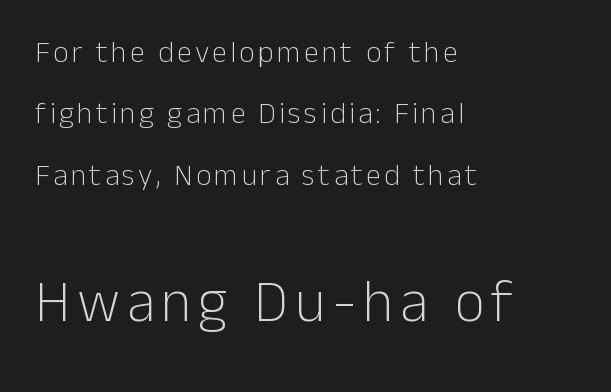
Unlike italic type, these characters show no tilt at all. Underlining? Definitely not there. On a weight scale, this lands at 450 or below. Compare the two chunks: the lower has the greater cap height. The passage shown is typeset with a sans-serif family.
